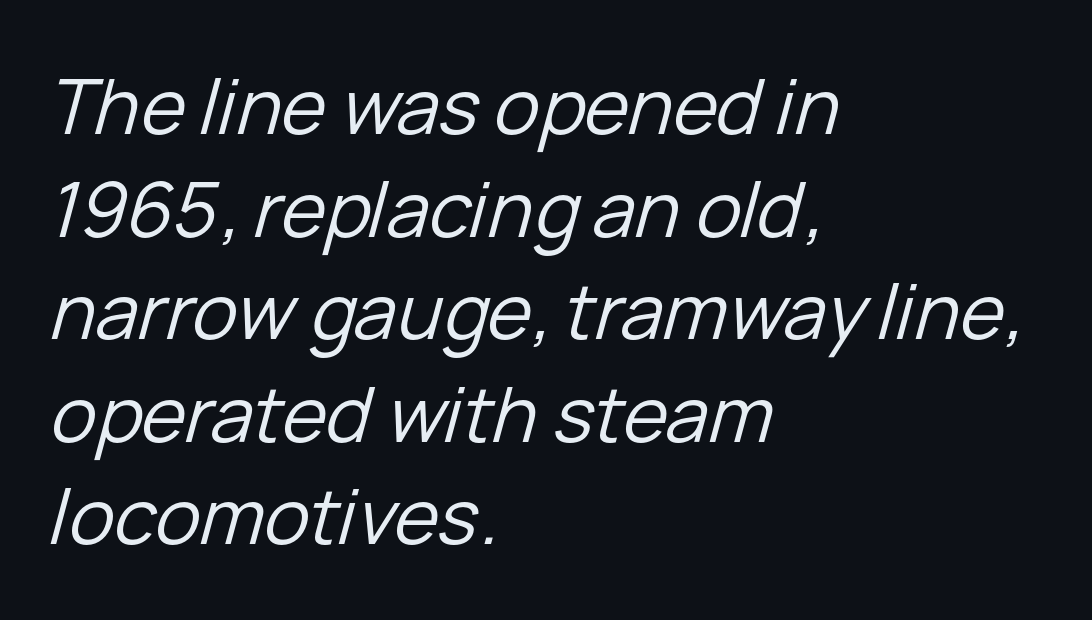
The image shows 76 px regular-weight type, italic (leaning right); set left-aligned, normal line spacing (1.35x), normal letter spacing, not underlined; low stroke contrast and a medium x-height.
